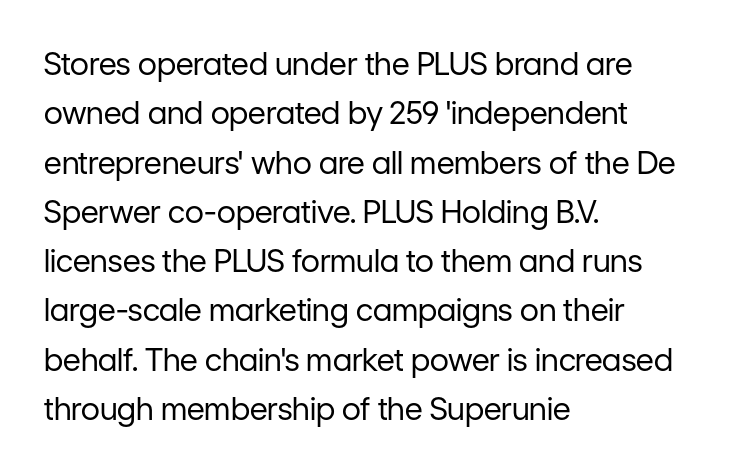
{"serif": "no", "italic": "no", "bold": "no", "weight": "regular", "width": "normal", "stroke_contrast": "low", "x_height": "medium", "monospaced": "no", "underline": "no", "align": "left", "line_spacing": "normal", "line_spacing_ratio": 1.59, "letter_spacing": "normal", "letter_spacing_em": 0.0, "glyph_px": 31}
